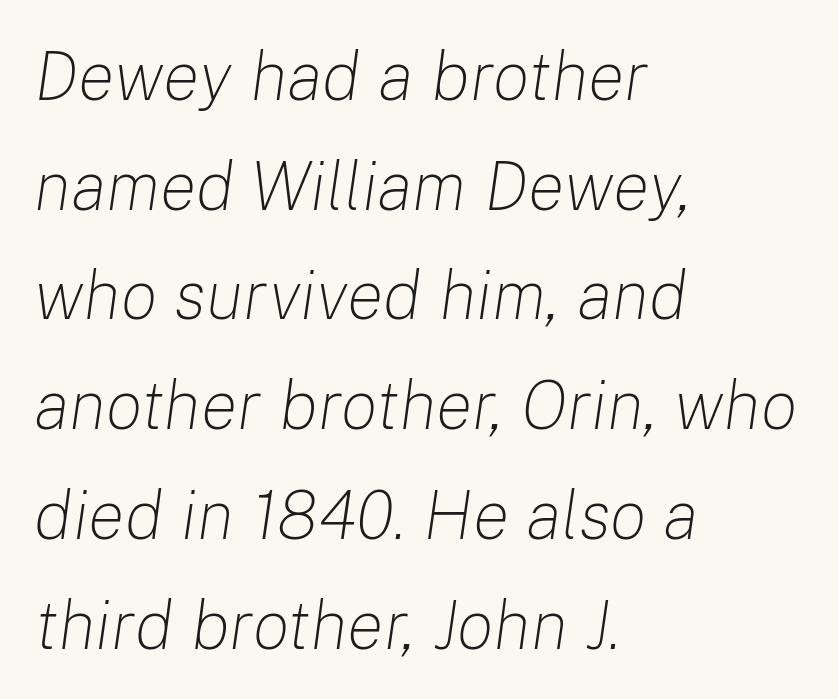
Stroke thickness stays within the range of a standard reading face or lighter. In CSS terms this would be text-align: left. Here the designer chose a conventional face with non-uniform glyph widths. The face used here has a pronounced slope to its letters. Regular leading. What stands out about the letter spacing? Nothing — it is the standard amount.
